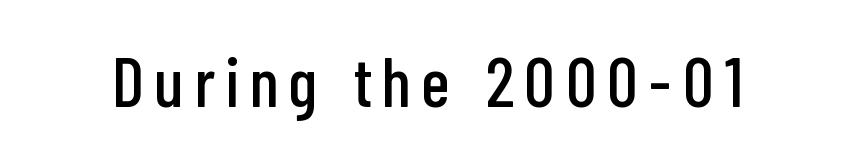
Ascenders rise straight up at ninety degrees. Regarding serifs, this sample does without them. Each row of text sits above clean, open space. The face used here is proportionally spaced, like ordinary book or web type.
